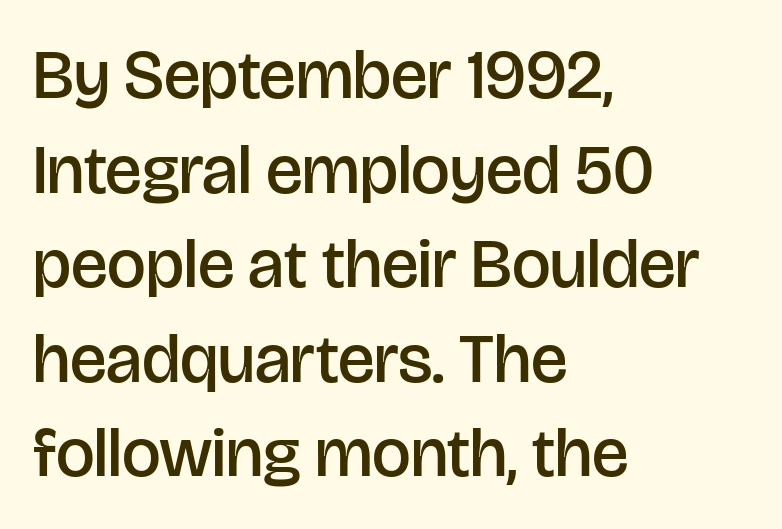
{"serif": "no", "italic": "no", "bold": "semi", "weight": "semibold", "width": "normal", "stroke_contrast": "low", "x_height": "large", "monospaced": "no", "underline": "no", "align": "left", "line_spacing": "normal", "line_spacing_ratio": 1.37, "letter_spacing": "normal", "letter_spacing_em": 0.0, "glyph_px": 69}
